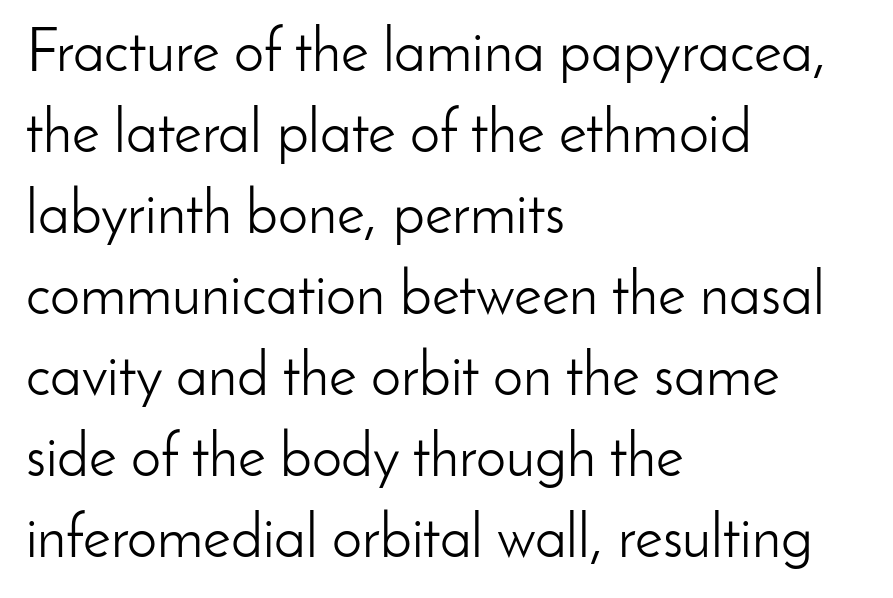
The image shows 60 px light sans-serif type, upright; set left-aligned, normal line spacing (1.35x), normal letter spacing, not underlined; low stroke contrast and a small x-height.
